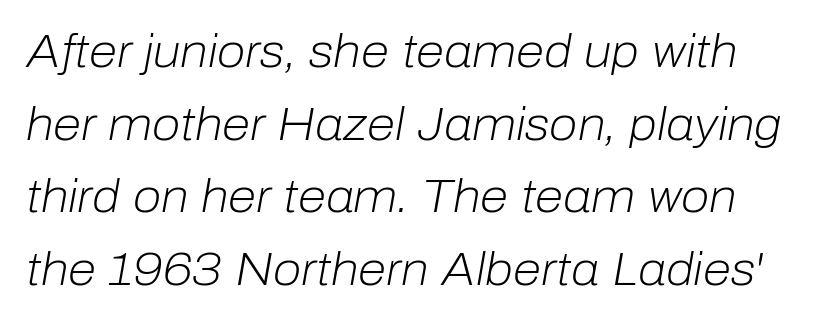
The image shows 46 px light type, italic (leaning right); set normal line spacing (1.58x), normal letter spacing, not underlined; low stroke contrast and a medium x-height.
